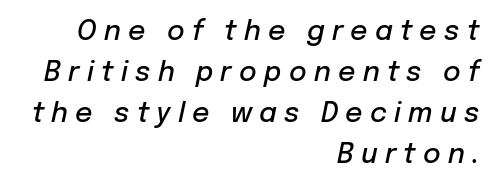
Q: Is the text bold? A: Semi-bold.
Q: Is the text italic (slanted)? A: Yes, it leans right by about 12 degrees.
Q: Is the text underlined? A: No.
Q: How is the paragraph aligned? A: Right-aligned.
Q: Is the spacing between letters normal or unusually wide? A: Unusually wide.
Q: Is the spacing between lines tight, normal or loose? A: Normal.
